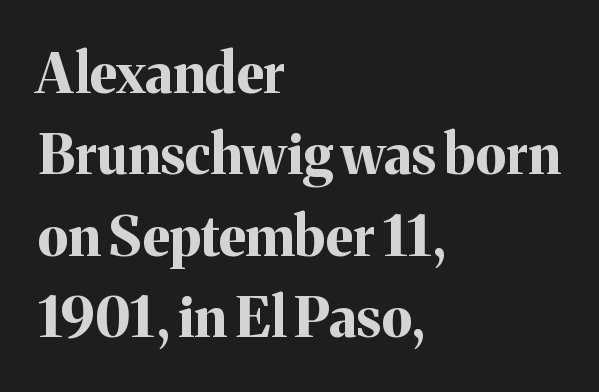
{"serif": "yes", "italic": "no", "bold": "yes", "weight": "bold", "width": "normal", "stroke_contrast": "medium", "x_height": "medium", "monospaced": "no", "underline": "no", "align": "left", "line_spacing": "normal", "line_spacing_ratio": 1.48, "letter_spacing": "normal", "letter_spacing_em": 0.0, "glyph_px": 55}
